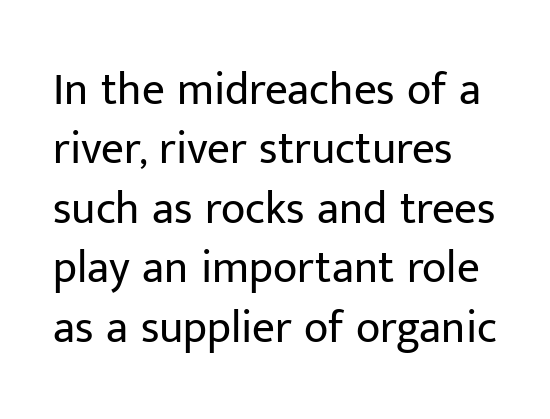
Q: Is the text bold? A: No.
Q: Is the text italic (slanted)? A: No, it is upright.
Q: Is the typeface a serif or a sans-serif typeface? A: Sans-serif.
Q: Is the text underlined? A: No.
Q: How is the paragraph aligned? A: Left-aligned.
Q: Is the spacing between letters normal or unusually wide? A: Normal.
Q: Is the spacing between lines tight, normal or loose? A: Normal.
Q: Width (condensed, normal, or wide)? A: Normal.
Q: Stroke contrast? A: Low.
Q: x-height? A: Medium.
Q: Monospaced? A: No.
